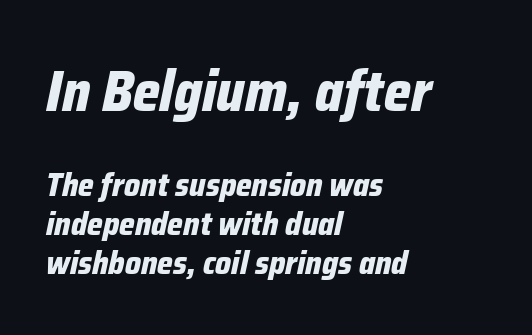
The image shows 57 px bold, condensed type, italic (leaning right); set left-aligned, line spacing 1.17x, normal letter spacing, not underlined; the first (top) block is 1.73x larger; low stroke contrast and a medium x-height.
